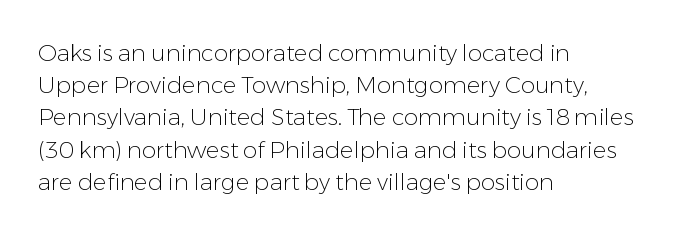
The image shows 23 px text type, upright; set left-aligned, normal line spacing (1.4x), normal letter spacing, not underlined.
